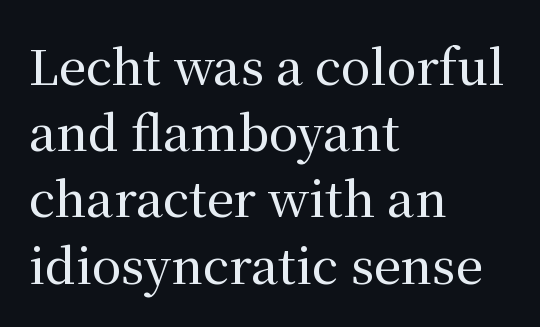
One-word summary of the alignment: left. You can tell from the footed stems that serif type was used. Nobody touched the tracking dial on this one. Students, observe: this is what conventionally led text looks like. The glyphs are unaccompanied by any horizontal stroke below them. The face used here is proportionally spaced, like ordinary book or web type.
